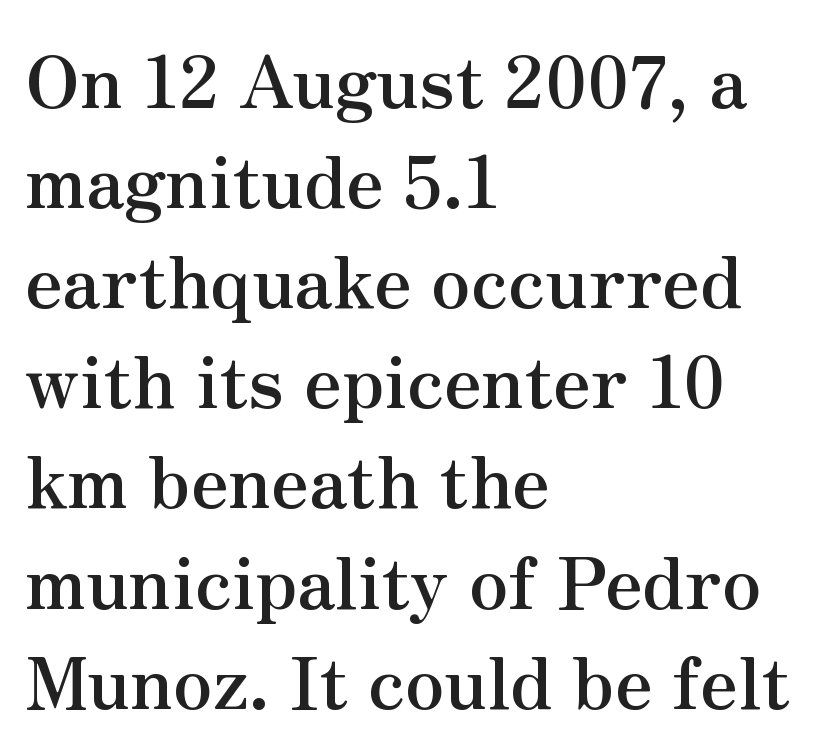
{"serif": "yes", "italic": "no", "bold": "yes", "weight": "semibold", "width": "normal", "stroke_contrast": "medium", "x_height": "small", "monospaced": "no", "underline": "no", "align": "left", "line_spacing": "normal", "line_spacing_ratio": 1.41, "letter_spacing": "normal", "letter_spacing_em": 0.0, "glyph_px": 71}
